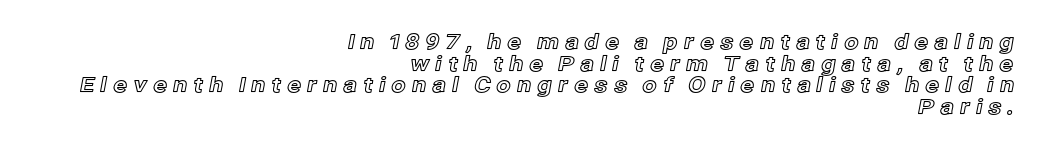
These lines are set flush right with a ragged left edge. Students, observe: this is what under-led, compact text looks like. Inter-character spacing is expanded well beyond the font's built-in metrics. The zone under the glyphs is completely vacant.
